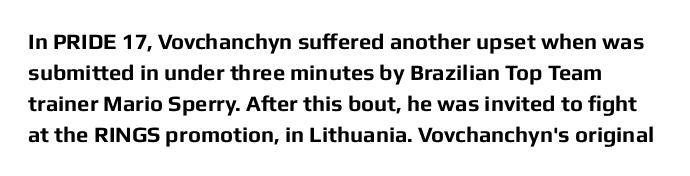
{"italic": "no", "bold": "yes", "underline": "no", "line_spacing": "normal", "line_spacing_ratio": 1.41, "letter_spacing": "normal", "letter_spacing_em": 0.0, "glyph_px": 22}
